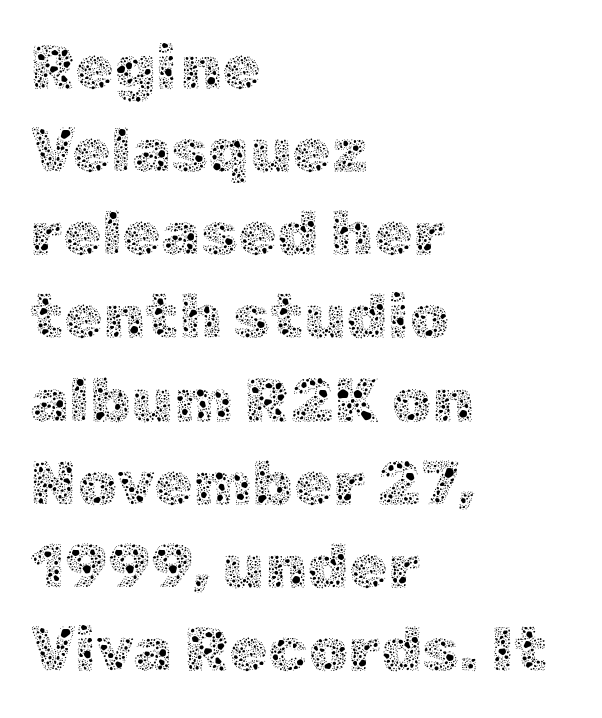
Interline gaps are of average width in this sample. Compared with a centered layout, this one pins lines to the left instead. Character widths vary here, with narrow letters taking less room than wide ones. Descenders are the only things crossing below the line. The axis of the letterforms is exactly vertical. Characters follow at the spacing the type designer built in.
